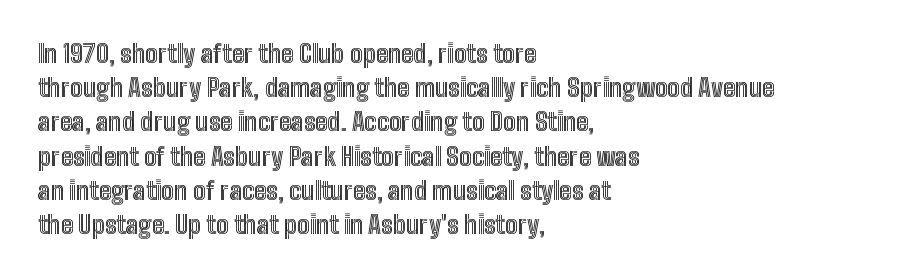
{"italic": "no", "underline": "no", "align": "left", "line_spacing": "normal", "line_spacing_ratio": 1.37, "letter_spacing": "normal", "letter_spacing_em": 0.0, "glyph_px": 25}
